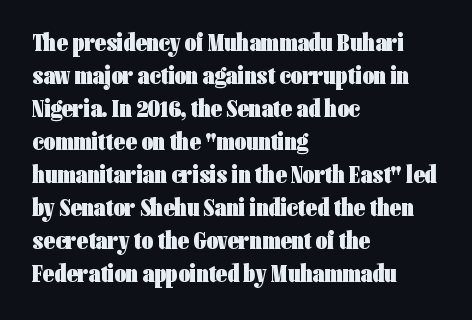
A full-strength bold gives these letters their thick strokes. The gaps between neighbouring characters are ordinary and unremarkable. The lines sit at an ordinary, default distance from one another. Descender tails drop into unmarked territory.
